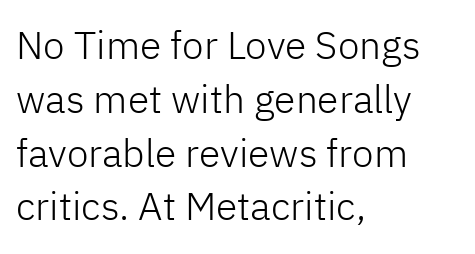
{"serif": "no", "italic": "no", "bold": "no", "weight": "light", "width": "normal", "stroke_contrast": "low", "x_height": "medium", "monospaced": "no", "underline": "no", "align": "left", "line_spacing": "normal", "line_spacing_ratio": 1.38, "letter_spacing": "normal", "letter_spacing_em": 0.0, "glyph_px": 39}
